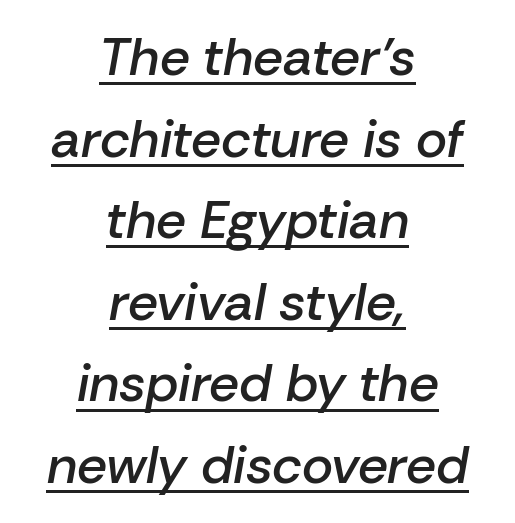
Compared with ordinary roman type, these characters are visibly tilted. Reading down the block, each line starts at a different indent, mirrored at its end. The glyphs are accompanied by a horizontal stroke just below them. Character widths vary here, with narrow letters taking less room than wide ones. The passage shown is semibold, sitting just below true bold. Each new line begins a customary step beneath the previous one.
